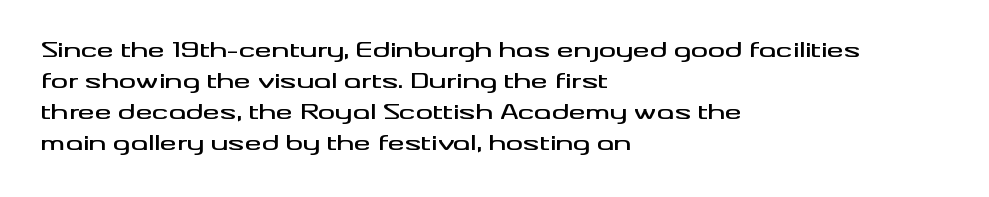
There is no visible air inserted between adjacent glyphs. Alignment: flush left. The words here are not underlined. The axis of the letterforms is exactly vertical. The designer left line spacing at the default.
